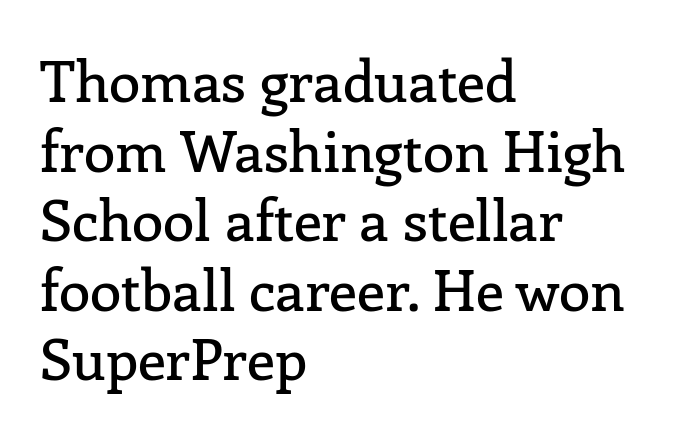
The image shows 57 px serif type, upright; set left-aligned, line spacing 1.22x, normal letter spacing, not underlined; low stroke contrast and a medium x-height.
